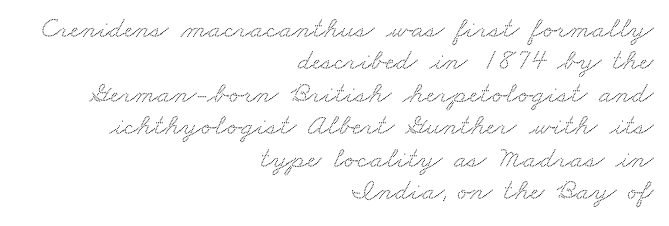
Q: Is the typeface a serif or a sans-serif typeface? A: Serif.
Q: Is the text underlined? A: No.
Q: How is the paragraph aligned? A: Right-aligned.
Q: Is the spacing between letters normal or unusually wide? A: Normal.
Q: Is the spacing between lines tight, normal or loose? A: Tight.
Q: Width (condensed, normal, or wide)? A: Wide.
Q: Stroke contrast? A: Medium.
Q: x-height? A: Small.
Q: Monospaced? A: No.
